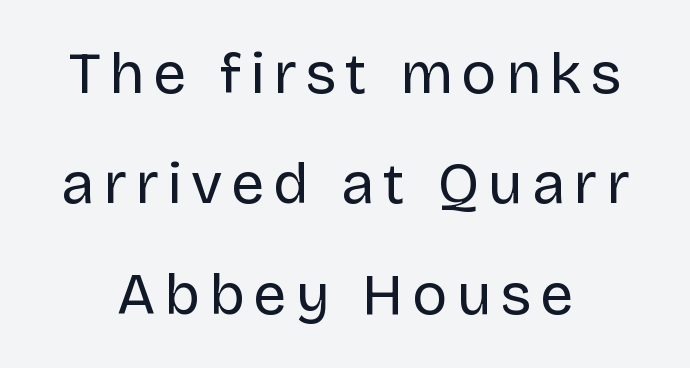
Q: Is the text bold? A: No.
Q: Is the text italic (slanted)? A: No, it is upright.
Q: Is the typeface a serif or a sans-serif typeface? A: Sans-serif.
Q: Is the text underlined? A: No.
Q: How is the paragraph aligned? A: Centered.
Q: Width (condensed, normal, or wide)? A: Normal.
Q: Stroke contrast? A: Low.
Q: x-height? A: Large.
Q: Monospaced? A: No.
